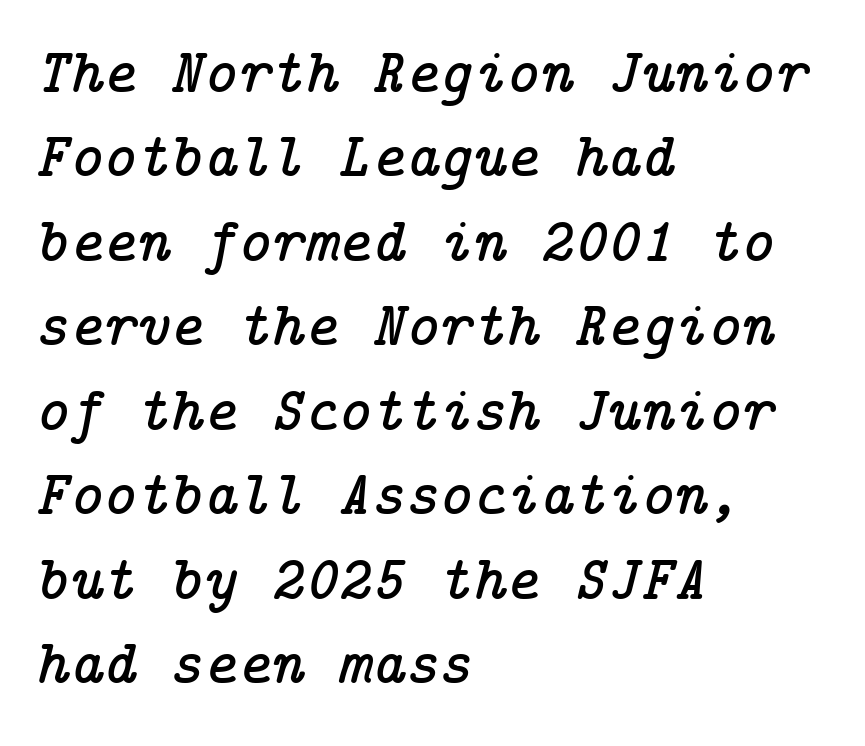
Q: Is the text italic (slanted)? A: Yes, it leans right by about 14 degrees.
Q: Is the typeface a serif or a sans-serif typeface? A: Serif.
Q: Is the text underlined? A: No.
Q: How is the paragraph aligned? A: Left-aligned.
Q: Is the spacing between letters normal or unusually wide? A: Normal.
Q: Is the spacing between lines tight, normal or loose? A: Normal.
Q: Width (condensed, normal, or wide)? A: Normal.
Q: Stroke contrast? A: Low.
Q: x-height? A: Medium.
